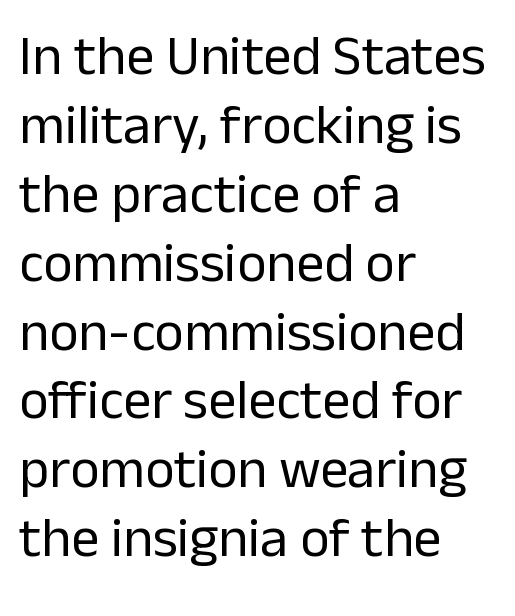
The image shows 56 px regular-weight sans-serif type, upright; set left-aligned, line spacing 1.23x, normal letter spacing, not underlined; low stroke contrast and a medium x-height.
